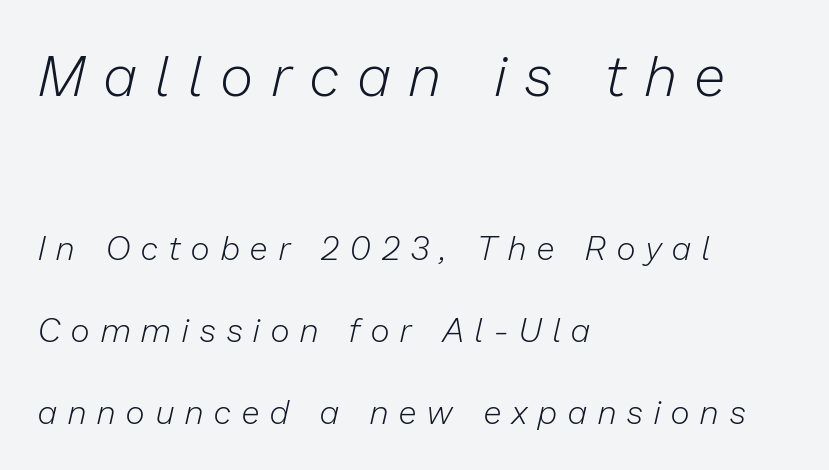
Between one letter and the next there's a generous, obvious gap. The passage shown is typed in a proportional face where columns would drift. Quick note: italic. Line starts are locked; line ends wander. Of the two passages, the one on top uses the larger point size. Heft: none added — not bold.
